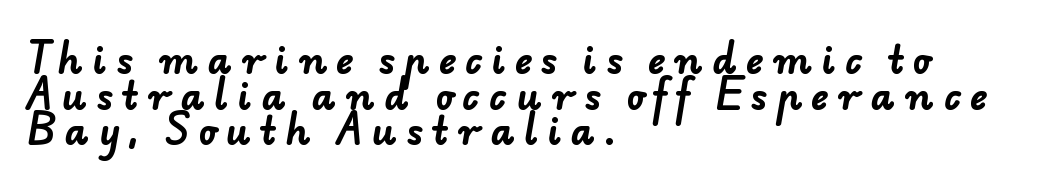
The image shows 37 px bold sans-serif type; set left-aligned, tight line spacing (0.96x), unusually wide letter spacing (+0.25 em), not underlined; low stroke contrast and a small x-height.
